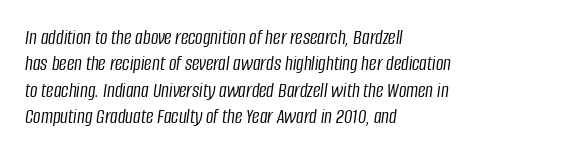
The image shows 21 px text type, italic (leaning right); set left-aligned, normal line spacing (1.26x), normal letter spacing, not underlined.
